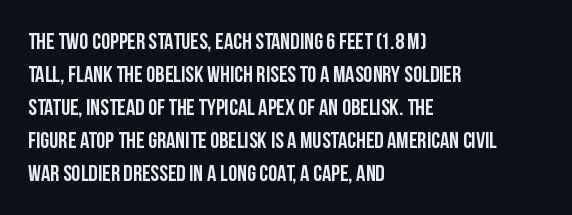
The image shows 23 px text type, upright; set left-aligned, normal line spacing (1.44x), normal letter spacing, not underlined.
